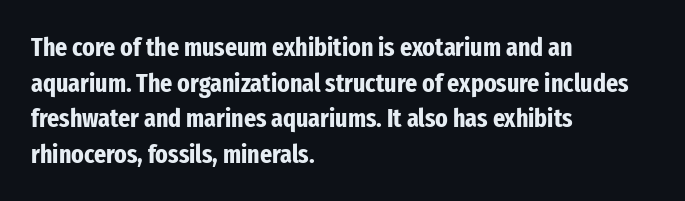
{"italic": "no", "bold": "yes", "underline": "no", "align": "left", "line_spacing": "normal", "line_spacing_ratio": 1.37, "letter_spacing": "normal", "letter_spacing_em": 0.0, "glyph_px": 26}
